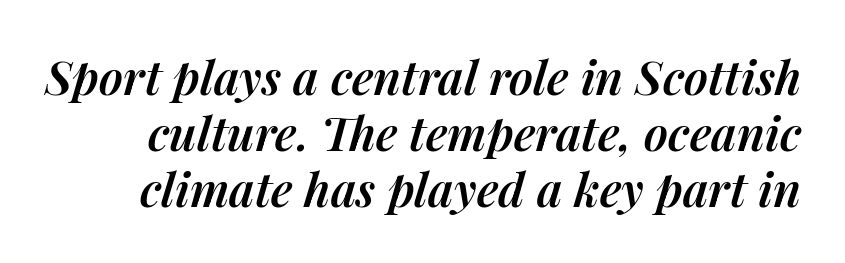
Standard letterfit; no display-style spreading of the glyphs. Check the space under the baseline: it is left empty. Proportional: the letters do not fall into vertical columns. Tall strokes in this sample are angled rather than plumb. A semibold gives these letters moderate extra thickness, short of bold.
